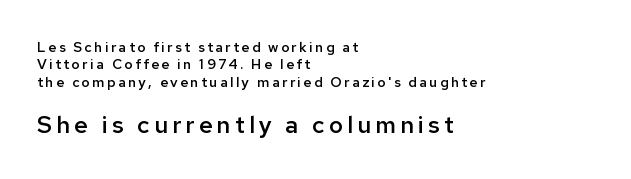
One-word summary of the alignment: left. Weight check: semibold — heavier than regular, not quite bold. The strip under each line holds only bare page. The specimen reads as upright at a glance. The second block has been scaled up relative to the first.
